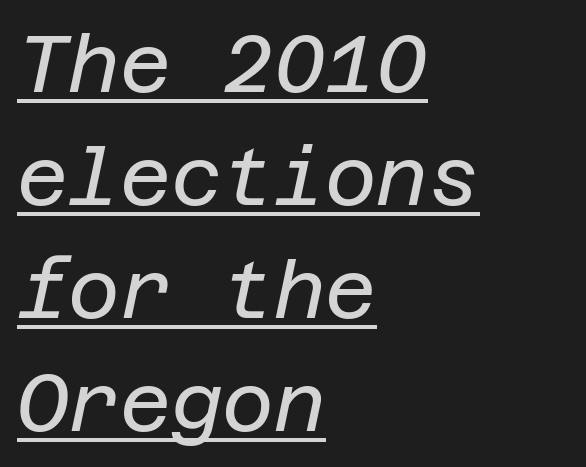
Default kerning and tracking; the words read as compact shapes. This reads as an unemphasized weight, regular at the heaviest. When letters slant like this, we call the style italic. The words here are underlined. Rows of type keep a routine distance in the vertical direction. These lines stack with their left ends in a neat column.
